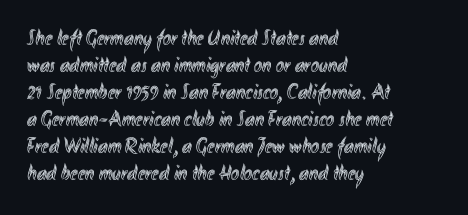
The image shows 22 px text type; set left-aligned, line spacing 1.23x, normal letter spacing, not underlined.
